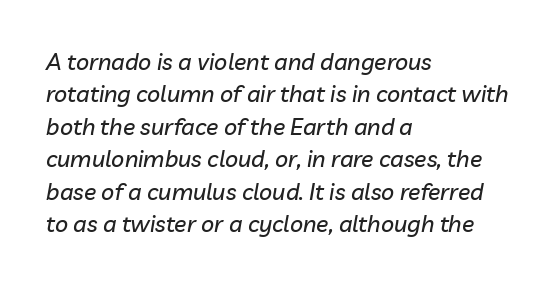
The image shows 23 px text type, italic (leaning right); set left-aligned, normal line spacing (1.41x), normal letter spacing, not underlined.
